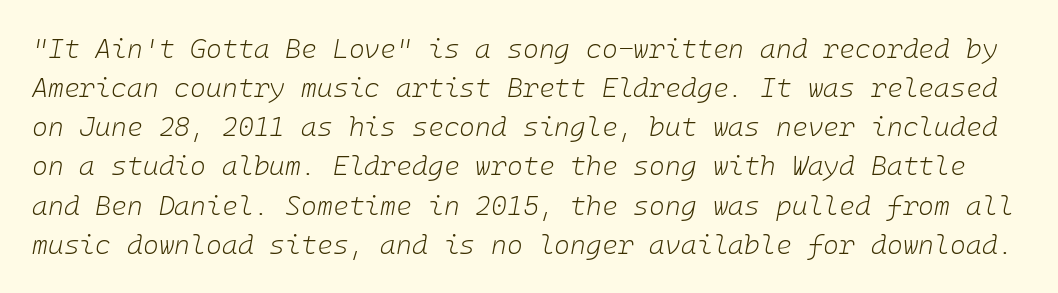
{"italic": "yes", "lean": "right", "slant_degrees": 10, "bold": "no", "underline": "no", "line_spacing": "normal", "line_spacing_ratio": 1.45, "letter_spacing": "normal", "letter_spacing_em": 0.0, "glyph_px": 27}
